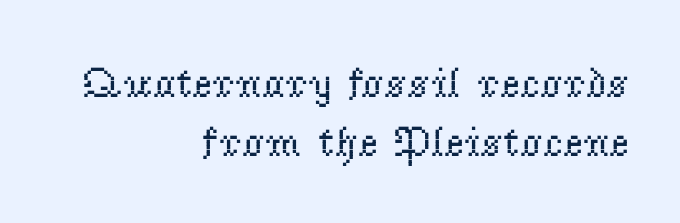
This sample uses plain, unmodified letter spacing. Descender tails drop into unmarked territory. Line spacing here is normal. A typesetter would call this proportional, since set widths differ per character. Characters remain perfectly vertical along every line.
